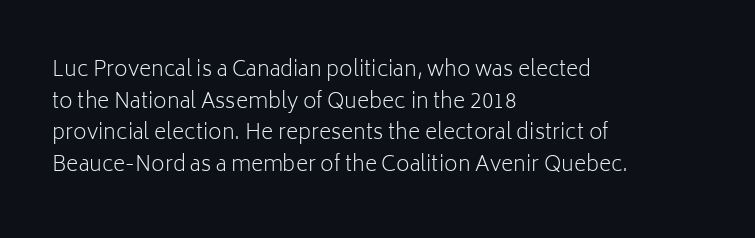
Style check: upright. Leftover space on each line is placed entirely after the last word. The rows are spaced the way most documents space them. The font is comparable to plain body text, perhaps lighter. Honestly, there is no underline to notice here at all. Nobody touched the tracking dial on this one.
